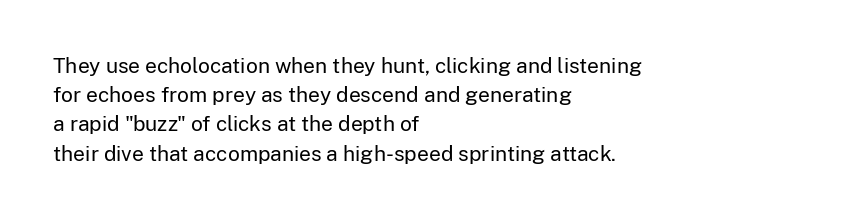
{"italic": "no", "bold": "no", "underline": "no", "align": "left", "line_spacing": "normal", "line_spacing_ratio": 1.39, "letter_spacing": "normal", "letter_spacing_em": 0.0, "glyph_px": 21}
